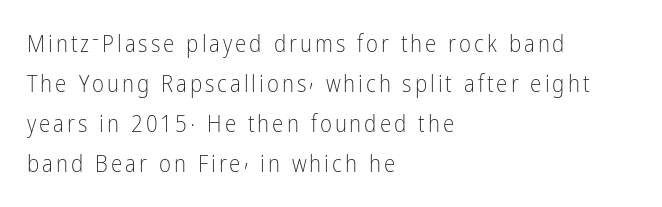
The image shows 23 px text type, upright; set left-aligned, line spacing 1.74x, not underlined.
